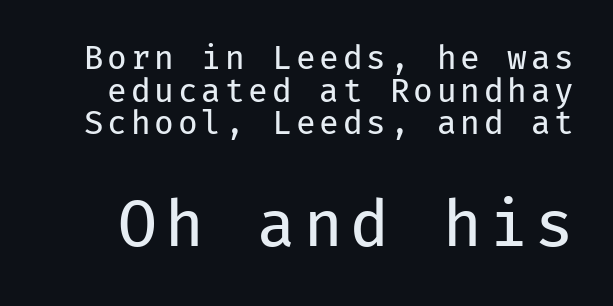
The image shows 63 px regular-weight sans-serif type, upright, monospaced; set tight line spacing (1.02x), not underlined; the second (bottom) block is 1.97x larger; low stroke contrast and a medium x-height.
